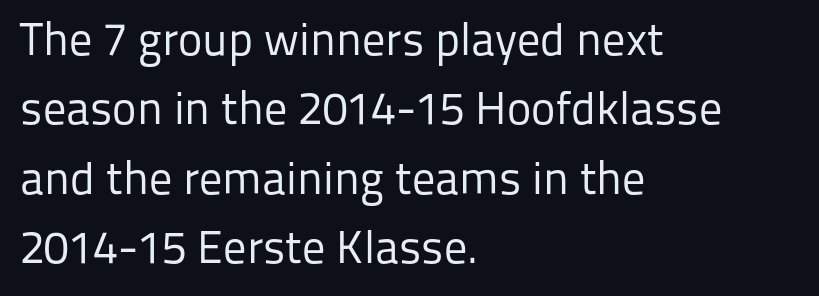
Unlike a traditional serif, this face leaves its strokes unadorned. A typesetter would call this leading conventional body-copy spacing. This sample has the flowing, uneven cadence of proportional lettering. The tracking reads as untouched default to a designer's eye. Letters rest on an invisible, unmarked baseline.
